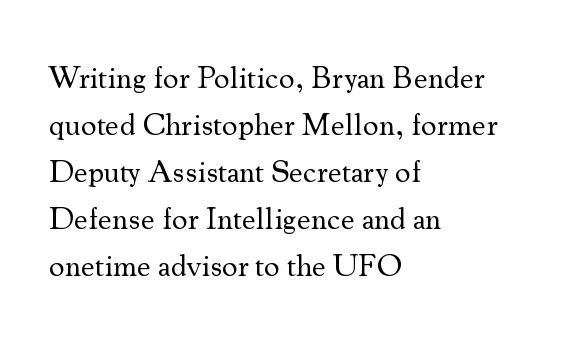
Q: Is the text bold? A: No.
Q: Is the text italic (slanted)? A: No, it is upright.
Q: Is the typeface a serif or a sans-serif typeface? A: Serif.
Q: Is the text underlined? A: No.
Q: How is the paragraph aligned? A: Left-aligned.
Q: Is the spacing between letters normal or unusually wide? A: Normal.
Q: Is the spacing between lines tight, normal or loose? A: Normal.
Q: Width (condensed, normal, or wide)? A: Normal.
Q: Stroke contrast? A: Medium.
Q: x-height? A: Small.
Q: Monospaced? A: No.
